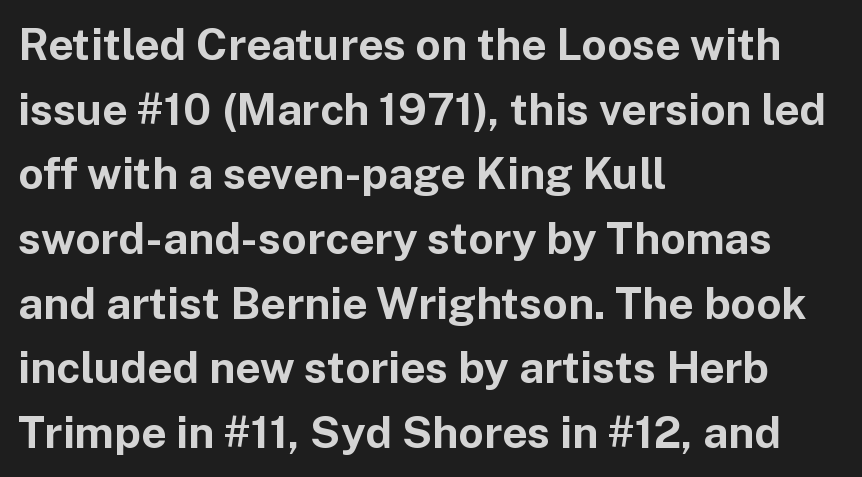
{"serif": "no", "italic": "no", "bold": "yes", "weight": "bold", "width": "normal", "stroke_contrast": "low", "x_height": "medium", "monospaced": "no", "underline": "no", "align": "left", "line_spacing": "normal", "line_spacing_ratio": 1.47, "letter_spacing": "normal", "letter_spacing_em": 0.0, "glyph_px": 44}
